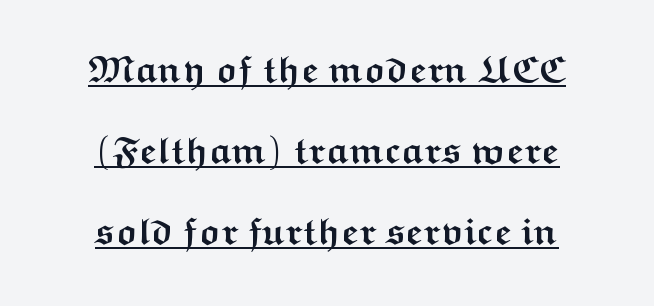
How are the letters spaced? Ordinarily, with no added tracking. Check where the strokes stop: nothing finishes them off — pure sans. What weight is shown? A full bold with thick strokes. Casual observation: everything's sitting right in the middle. Notice how the stems are strictly vertical — no italics here. These lines stand farther apart than default settings would place them.
